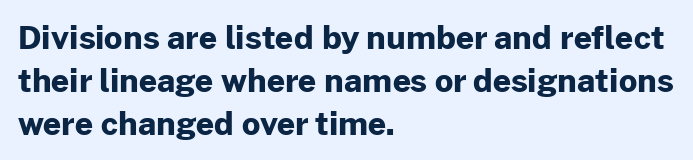
Letter spacing: default. One-word summary of the alignment: left. Heavy-handed strokes throughout: this text is bold. Decoration check: the copy has no underline. Characters remain perfectly vertical along every line. The passage shown stacks its lines at a standard gap.
